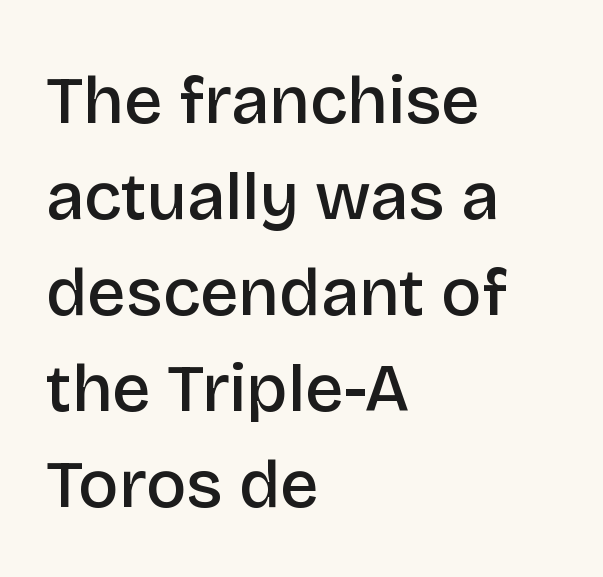
The image shows 68 px semibold sans-serif type, upright; set left-aligned, normal line spacing (1.41x), normal letter spacing, not underlined; low stroke contrast and a large x-height.
